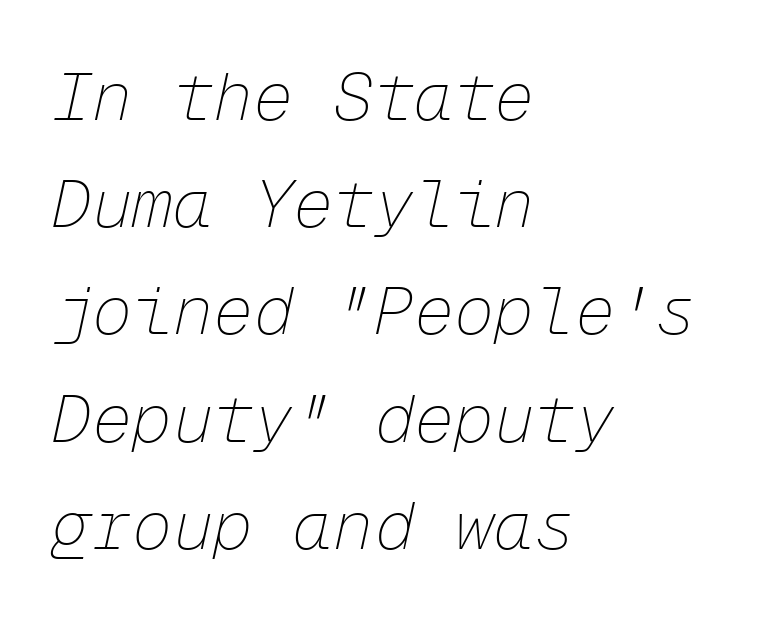
Heft: none added — not bold. Reading down the block, your eye returns to a fixed left position each line. Letters rest on an invisible, unmarked baseline. The rendering keeps characters at their native spacing.
